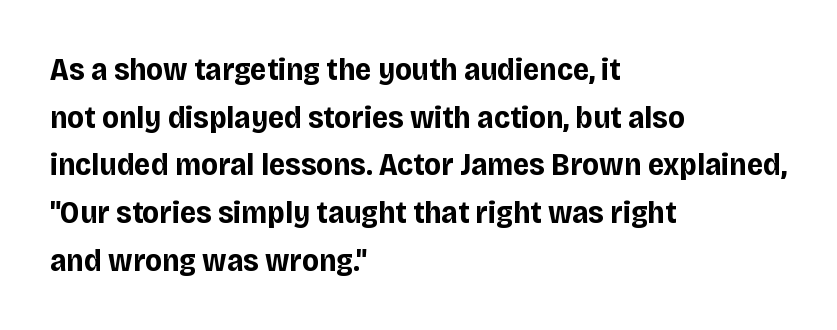
{"serif": "no", "italic": "no", "bold": "yes", "weight": "bold", "width": "normal", "stroke_contrast": "low", "x_height": "large", "monospaced": "no", "underline": "no", "align": "left", "line_spacing": "normal", "line_spacing_ratio": 1.49, "letter_spacing": "normal", "letter_spacing_em": 0.0, "glyph_px": 32}
